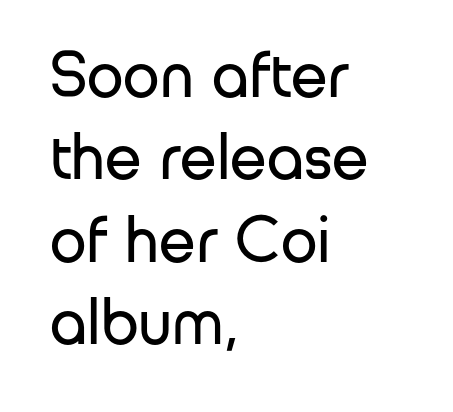
{"serif": "no", "italic": "no", "bold": "no", "weight": "regular", "width": "normal", "stroke_contrast": "low", "x_height": "medium", "monospaced": "no", "underline": "no", "align": "left", "line_spacing": "normal", "line_spacing_ratio": 1.25, "letter_spacing": "normal", "letter_spacing_em": 0.0, "glyph_px": 66}
